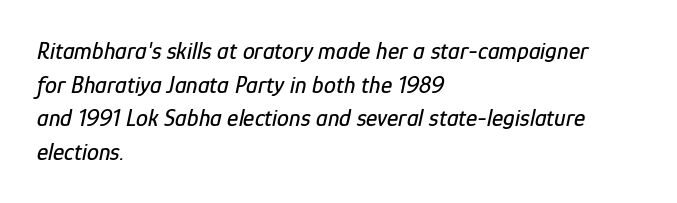
A classic flush-left, rag-right setting is used for this passage. The glyphs look as if they've been sheared to an angle. The letterforms sit shoulder to shoulder at normal distance. The designer left line spacing at the default. Words float on clear page, feet unadorned.
